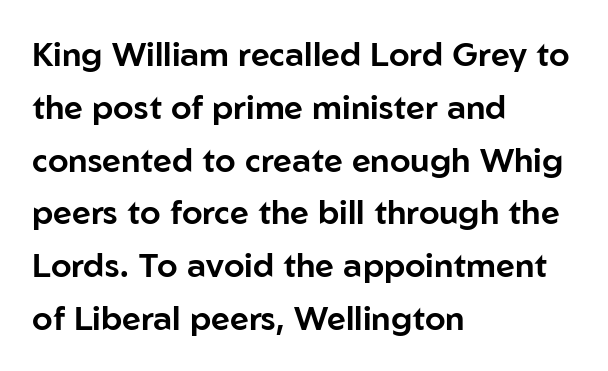
Q: Is the text italic (slanted)? A: No, it is upright.
Q: Is the typeface a serif or a sans-serif typeface? A: Sans-serif.
Q: Is the text underlined? A: No.
Q: How is the paragraph aligned? A: Left-aligned.
Q: Is the spacing between letters normal or unusually wide? A: Normal.
Q: Is the spacing between lines tight, normal or loose? A: Normal.
Q: Width (condensed, normal, or wide)? A: Normal.
Q: Stroke contrast? A: Low.
Q: x-height? A: Medium.
Q: Monospaced? A: No.
